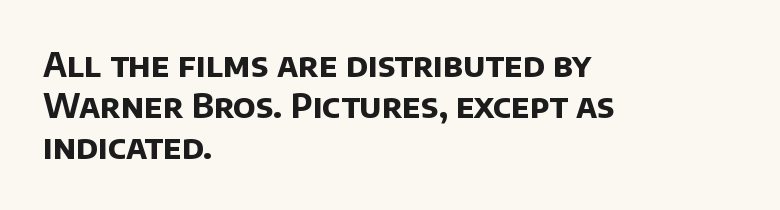
The image shows 33 px bold sans-serif type; set left-aligned, line spacing 1.24x, normal letter spacing, not underlined; low stroke contrast and a large x-height.
